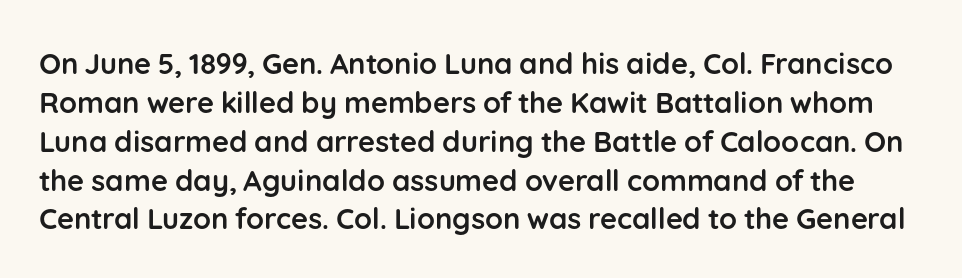
{"serif": "no", "italic": "no", "bold": "yes", "weight": "semibold", "width": "normal", "stroke_contrast": "low", "x_height": "medium", "monospaced": "no", "underline": "no", "line_spacing": "normal", "line_spacing_ratio": 1.34, "letter_spacing": "normal", "letter_spacing_em": 0.0, "glyph_px": 29}
